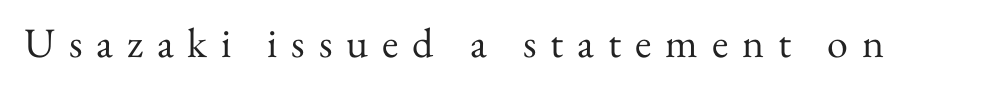
{"serif": "yes", "italic": "no", "bold": "no", "weight": "regular", "width": "normal", "stroke_contrast": "medium", "x_height": "small", "monospaced": "no", "underline": "no", "letter_spacing": "wide", "letter_spacing_em": 0.33, "glyph_px": 42}
